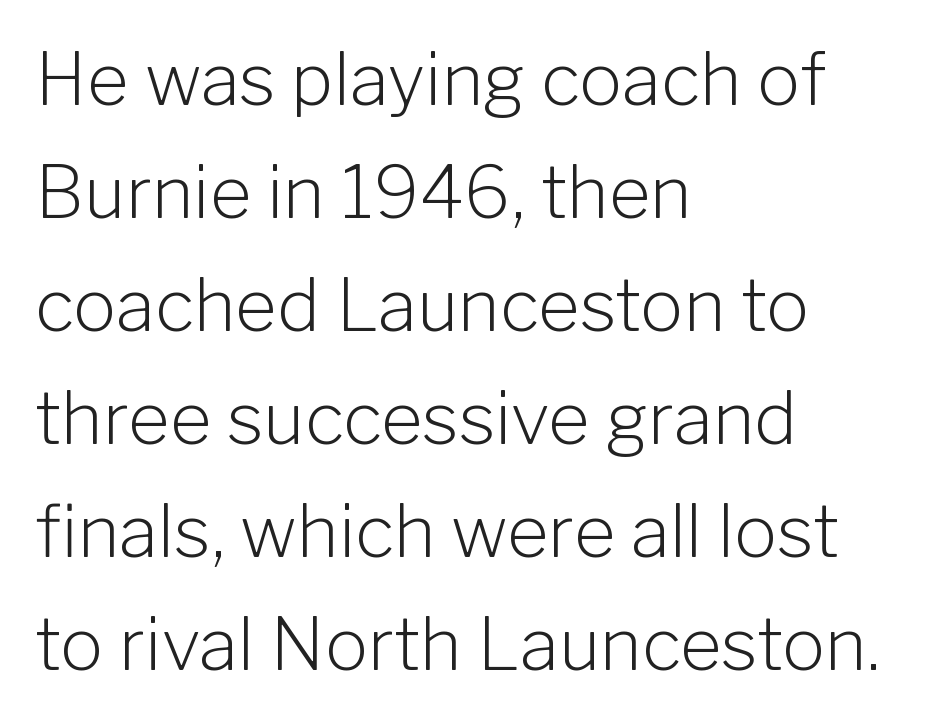
No chunkiness to these letters — they're not bold. The passage shown has conventional tracking throughout. Regular leading. These lines are set flush left with a ragged right edge. If you drew a line through each stem, it would be perfectly vertical.
